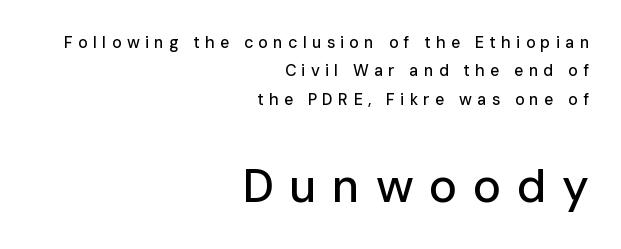
Top chunk: small. Bottom chunk: large. Characters follow at a spacing far wider than the type designer built in. These lines were composed using upright roman letters. The foot of each line stays bare and open.
